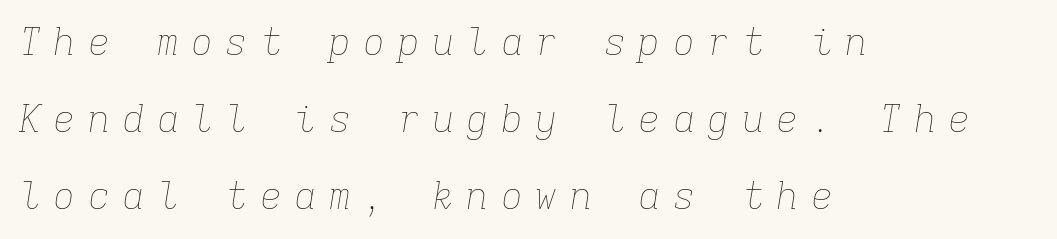
On a weight scale, this lands at 450 or below. A typesetter would call this monospace, since all characters share one set width. Does the leading feel generous? Absolutely, it's lavish. Where is the straight margin? On the left. This sample uses an oblique cut, with every glyph tilted off the vertical.
